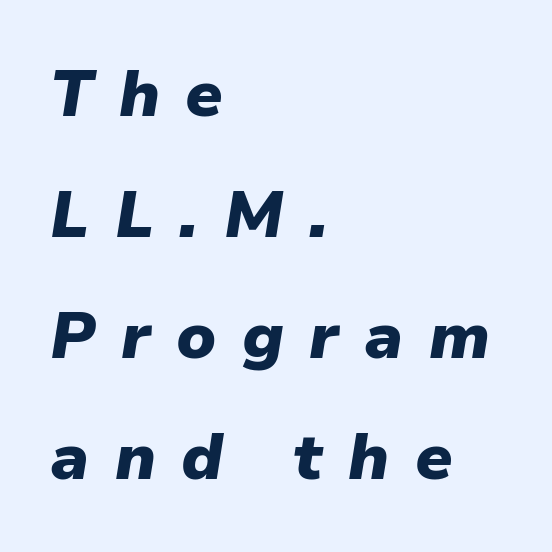
The line texture is sparse and dotted thanks to wide tracking. The whole block is typeset with a tilt. Pretty heavy lettering here — definitely bold. Line starts are locked; line ends wander. Proportional: the letters do not fall into vertical columns. Glance below the letters and you will spot only blank space.
